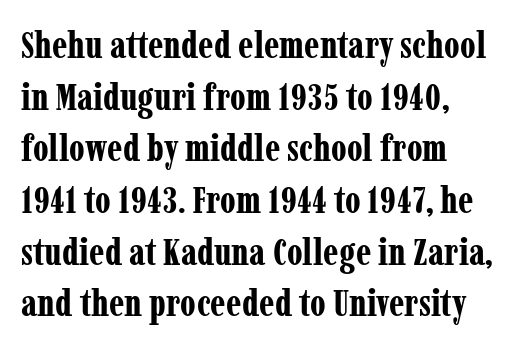
Q: Is the text bold? A: Yes.
Q: Is the text italic (slanted)? A: No, it is upright.
Q: Is the typeface a serif or a sans-serif typeface? A: Serif.
Q: Is the text underlined? A: No.
Q: How is the paragraph aligned? A: Left-aligned.
Q: Is the spacing between letters normal or unusually wide? A: Normal.
Q: Is the spacing between lines tight, normal or loose? A: Normal.
Q: Width (condensed, normal, or wide)? A: Condensed.
Q: Stroke contrast? A: Low.
Q: x-height? A: Medium.
Q: Monospaced? A: No.
